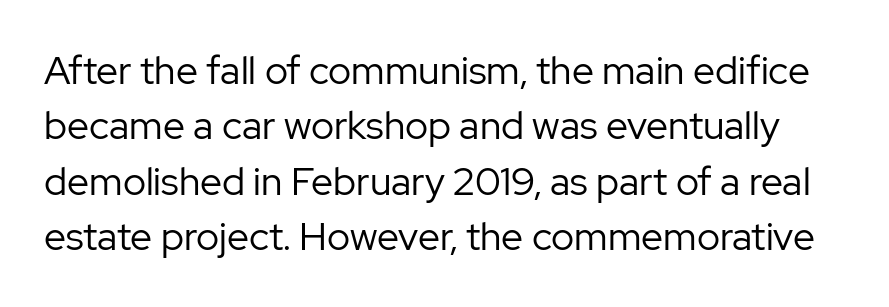
This is the regular roman posture of the typeface. Letterform terminals end flat and unadorned throughout the passage. The strokes are not fattened; the text isn't bold. The horizontal fit of the characters is conventional and even. Do the characters align in a grid? No, the font is proportional. Whoever set this chose a conventional vertical rhythm.
